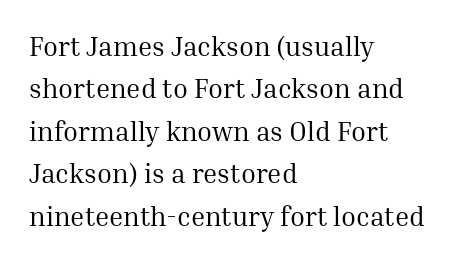
Q: Is the text bold? A: No.
Q: Is the text italic (slanted)? A: No, it is upright.
Q: Is the text underlined? A: No.
Q: How is the paragraph aligned? A: Left-aligned.
Q: Is the spacing between letters normal or unusually wide? A: Normal.
Q: Is the spacing between lines tight, normal or loose? A: Normal.
